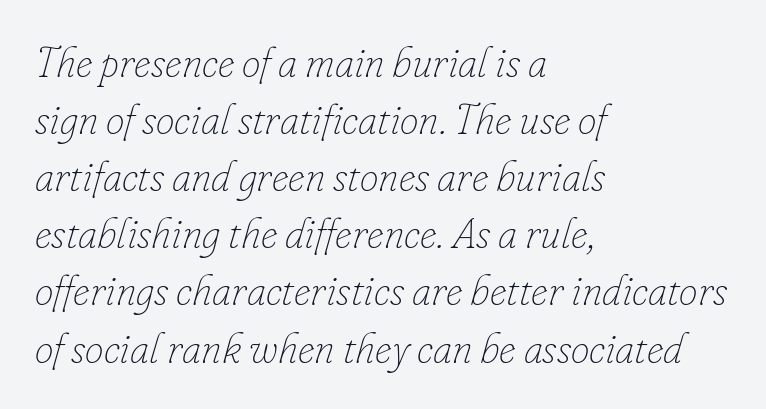
Q: Is the text bold? A: No.
Q: Is the text italic (slanted)? A: Yes, it leans right by about 16 degrees.
Q: Is the text underlined? A: No.
Q: How is the paragraph aligned? A: Left-aligned.
Q: Is the spacing between letters normal or unusually wide? A: Normal.
Q: Is the spacing between lines tight, normal or loose? A: Normal.
Q: Width (condensed, normal, or wide)? A: Normal.
Q: Stroke contrast? A: Low.
Q: x-height? A: Small.
Q: Monospaced? A: No.
